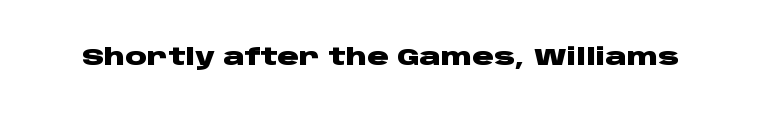
The image shows 24 px bold type, upright; set normal letter spacing, not underlined.
